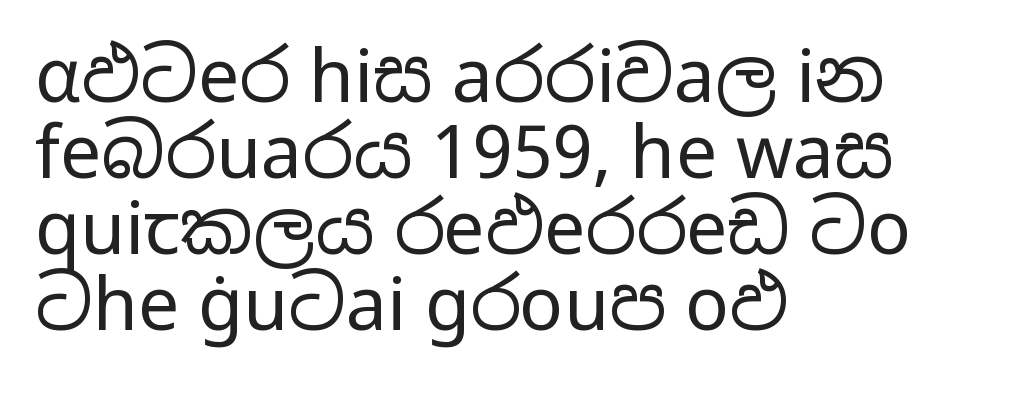
Q: Is the text bold? A: No.
Q: Is the text italic (slanted)? A: No, it is upright.
Q: Is the typeface a serif or a sans-serif typeface? A: Sans-serif.
Q: Is the text underlined? A: No.
Q: How is the paragraph aligned? A: Left-aligned.
Q: Is the spacing between letters normal or unusually wide? A: Normal.
Q: Is the spacing between lines tight, normal or loose? A: Tight.
Q: Width (condensed, normal, or wide)? A: Wide.
Q: Stroke contrast? A: Low.
Q: x-height? A: Medium.
Q: Monospaced? A: No.
